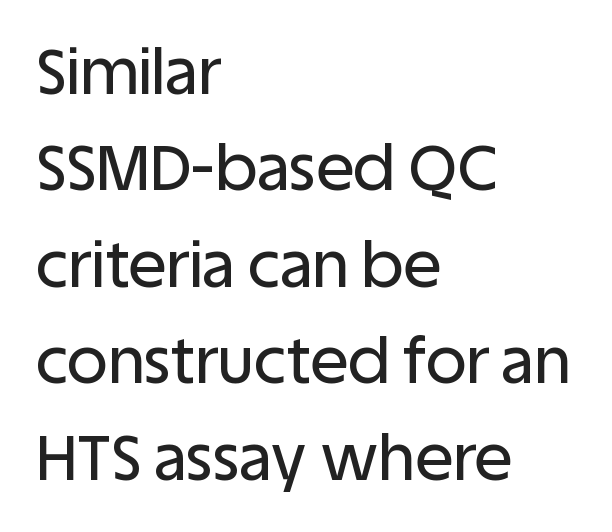
{"serif": "no", "italic": "no", "width": "normal", "stroke_contrast": "low", "x_height": "large", "monospaced": "no", "underline": "no", "align": "left", "line_spacing": "normal", "line_spacing_ratio": 1.53, "letter_spacing": "normal", "letter_spacing_em": 0.0, "glyph_px": 63}
